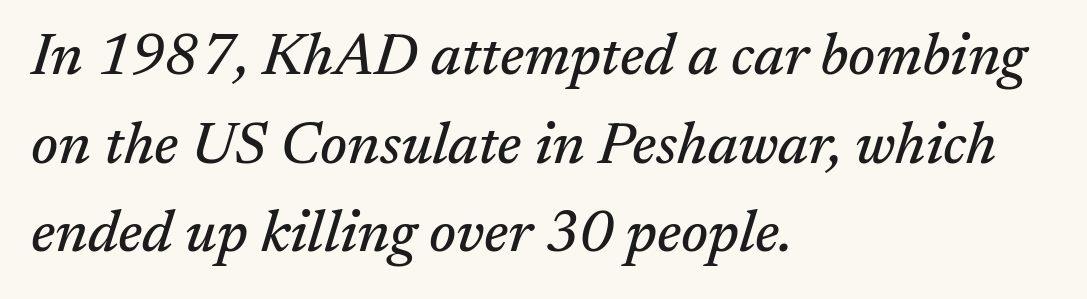
{"serif": "yes", "italic": "yes", "lean": "right", "slant_degrees": 17, "width": "normal", "stroke_contrast": "medium", "x_height": "medium", "monospaced": "no", "underline": "no", "align": "left", "line_spacing": "normal", "line_spacing_ratio": 1.53, "letter_spacing": "normal", "letter_spacing_em": 0.0, "glyph_px": 58}
